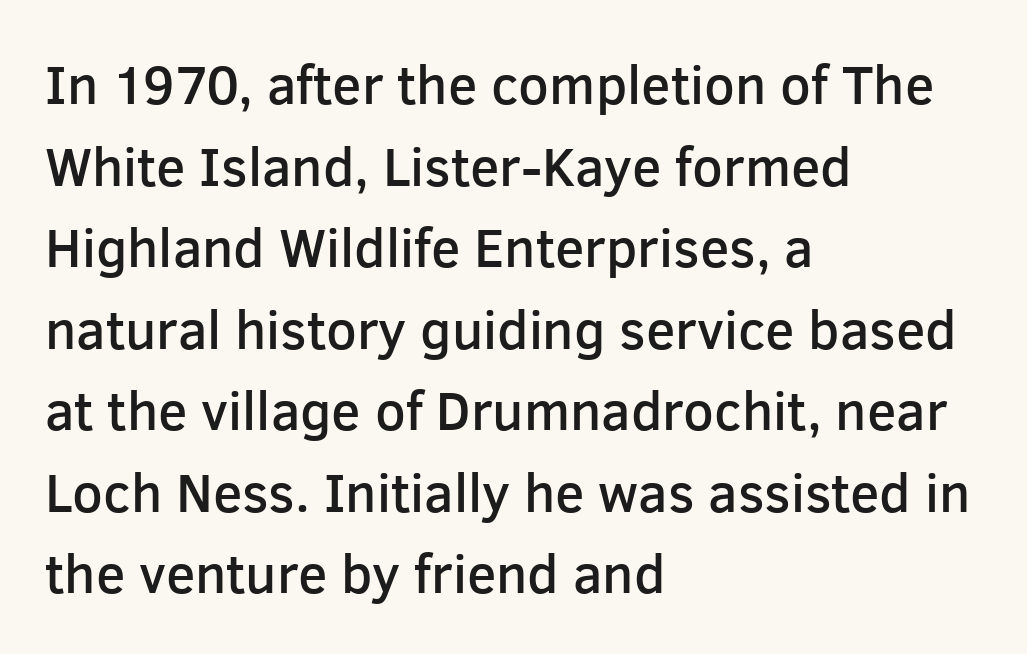
Q: Is the text bold? A: Semi-bold.
Q: Is the text italic (slanted)? A: No, it is upright.
Q: Is the typeface a serif or a sans-serif typeface? A: Sans-serif.
Q: Is the text underlined? A: No.
Q: How is the paragraph aligned? A: Left-aligned.
Q: Is the spacing between letters normal or unusually wide? A: Normal.
Q: Is the spacing between lines tight, normal or loose? A: Normal.
Q: Width (condensed, normal, or wide)? A: Normal.
Q: Stroke contrast? A: Low.
Q: x-height? A: Medium.
Q: Monospaced? A: No.
